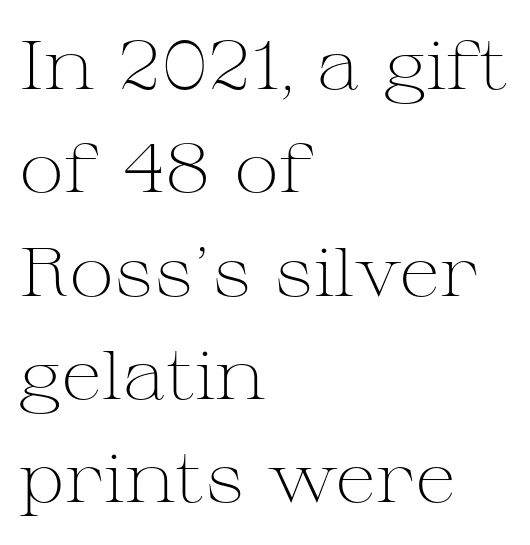
Caption: standard tracking, unaltered. The vertical gap from one line to the next is medium. The letters stand straight up with perfectly vertical stems. Stems and bowls with no extra thickness — not bold. Caption: multi-line text, flush left, ragged right.
